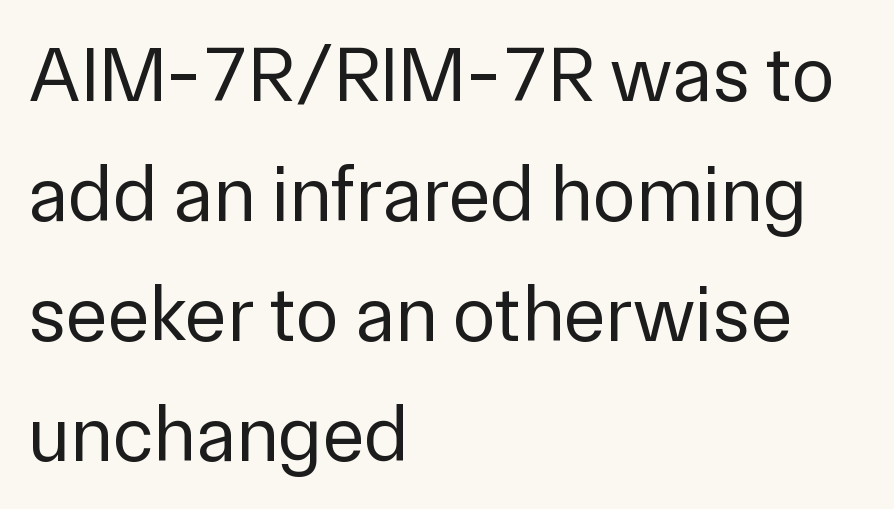
{"serif": "no", "italic": "no", "bold": "no", "weight": "regular", "width": "normal", "stroke_contrast": "low", "x_height": "medium", "monospaced": "no", "underline": "no", "align": "left", "line_spacing": "normal", "line_spacing_ratio": 1.52, "letter_spacing": "normal", "letter_spacing_em": 0.0, "glyph_px": 79}
